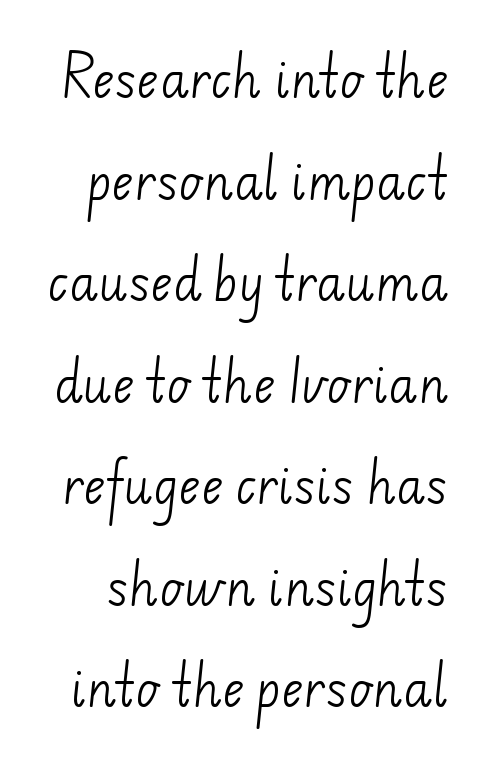
Q: Is the text bold? A: No.
Q: Is the typeface a serif or a sans-serif typeface? A: Sans-serif.
Q: Is the text underlined? A: No.
Q: Is the spacing between letters normal or unusually wide? A: Normal.
Q: Is the spacing between lines tight, normal or loose? A: Loose.
Q: Width (condensed, normal, or wide)? A: Normal.
Q: Stroke contrast? A: Low.
Q: x-height? A: Small.
Q: Monospaced? A: No.
